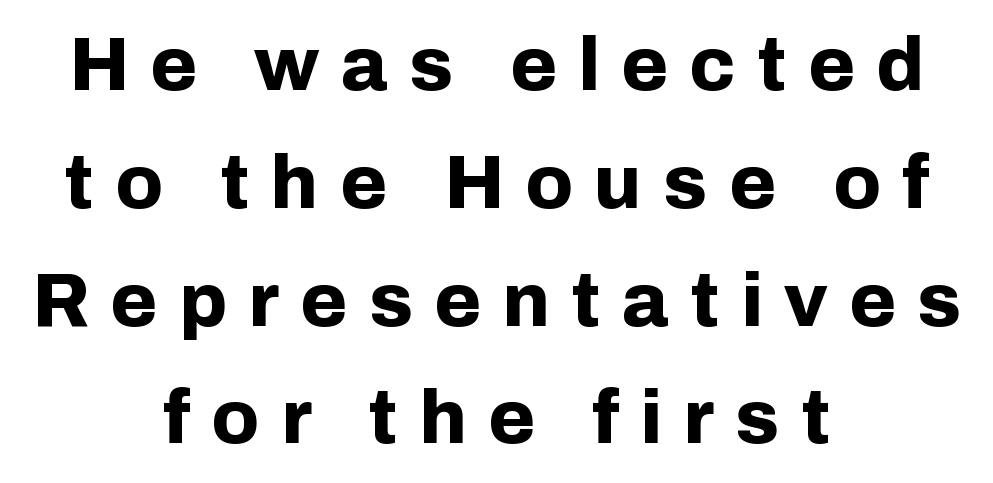
The image shows 76 px bold sans-serif type, upright; set centered, normal line spacing (1.55x), unusually wide letter spacing (+0.28 em), not underlined; low stroke contrast and a medium x-height.
